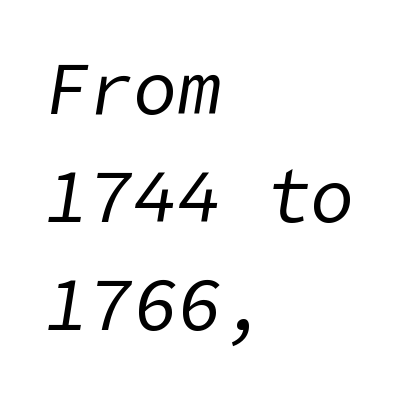
The image shows 74 px regular-weight type, italic (leaning right); set left-aligned, normal line spacing (1.46x), normal letter spacing, not underlined; low stroke contrast and a medium x-height.
